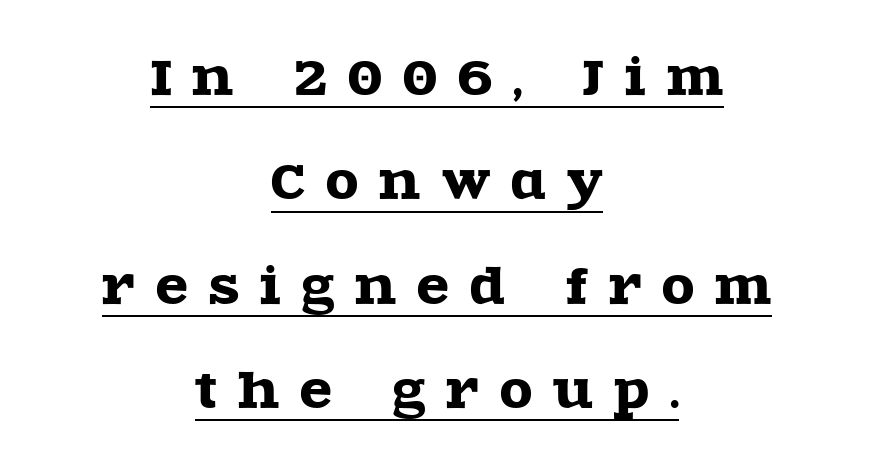
The passage shown is underscored from start to finish. Regarding serifs, this sample has them. Do the characters align in a grid? No, the font is proportional. Spacing between characters has been opened up far beyond the box default. In terms of leading, this rendering errs on the spacious side.
